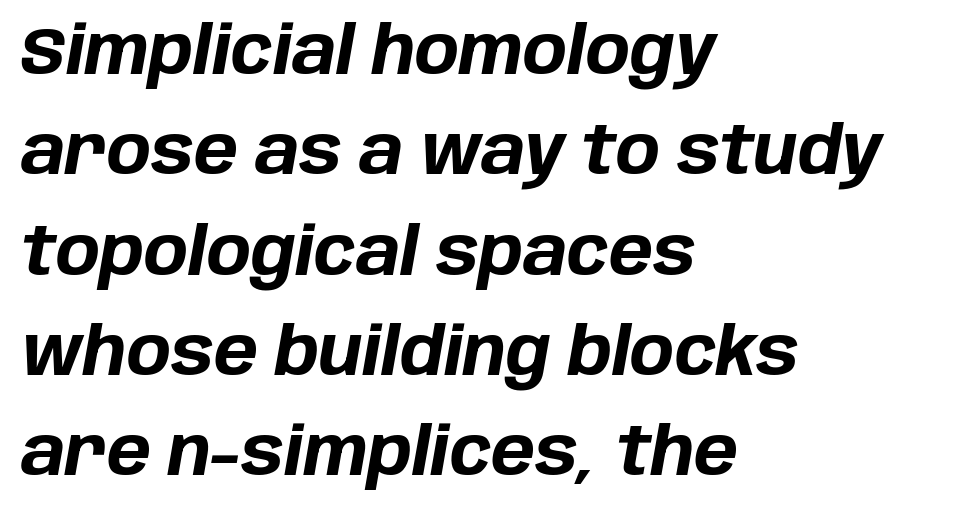
{"italic": "yes", "lean": "right", "slant_degrees": 10, "bold": "yes", "weight": "bold", "width": "normal", "stroke_contrast": "low", "x_height": "large", "monospaced": "no", "underline": "no", "align": "left", "line_spacing": "normal", "line_spacing_ratio": 1.52, "letter_spacing": "normal", "letter_spacing_em": 0.0, "glyph_px": 66}
